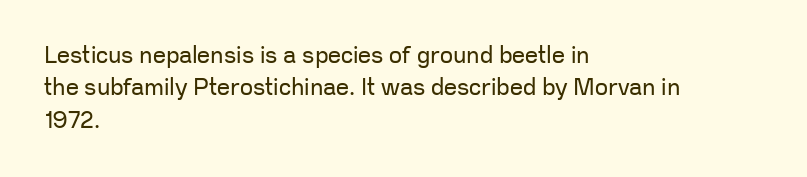
The tracking reads as untouched default to a designer's eye. Layout note: lines flush left. Students, observe: this is what conventionally led text looks like. Underline: absent.
